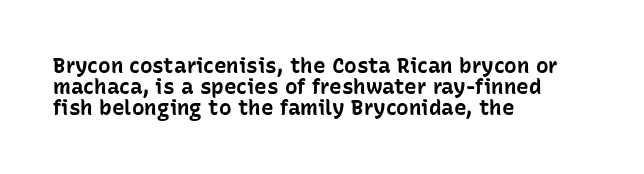
The image shows 21 px bold type, upright; set left-aligned, tight line spacing (1.0x), normal letter spacing, not underlined.
